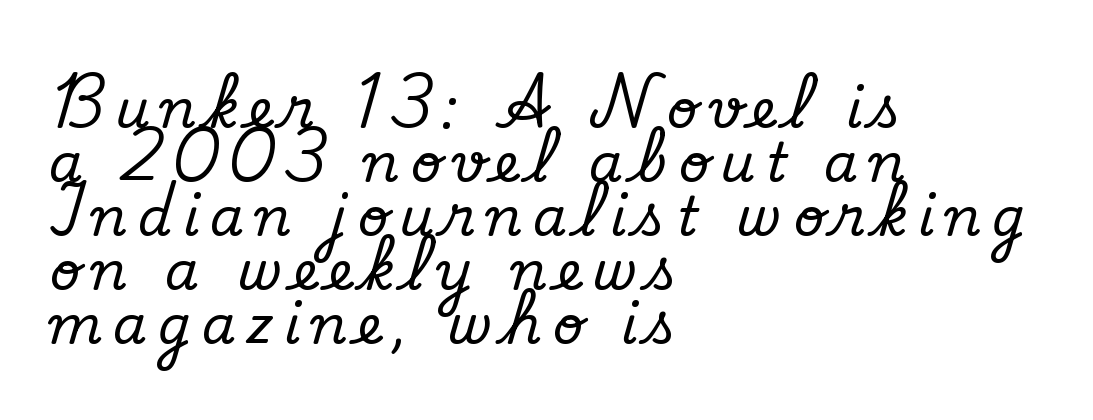
Each letter's strokes conclude with small projecting serifs. The lines are packed closely together with very little leading. The rendering anchors every line to the left-hand side. Proportional: the letters do not fall into vertical columns. Unmarked baselines from the first word to the last.
